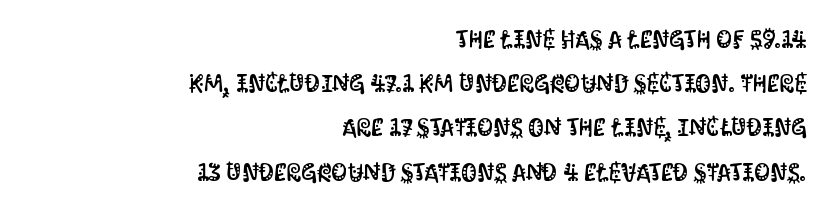
{"italic": "no", "underline": "no", "align": "right", "line_spacing_ratio": 1.77, "letter_spacing": "normal", "letter_spacing_em": 0.0, "glyph_px": 25}
